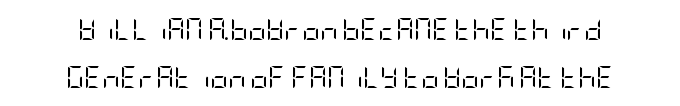
The leading is generous, giving the passage an open texture. Tracking value appears to be zero — textbook default spacing. No italicization has been applied; the sample stays upright. Notice how the passage keeps no hard edge, just a central spine.
